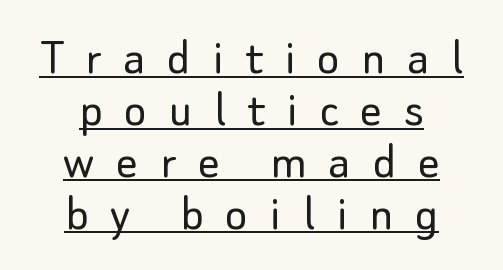
{"serif": "no", "italic": "no", "bold": "no", "weight": "light", "width": "normal", "stroke_contrast": "low", "x_height": "small", "monospaced": "no", "underline": "yes", "align": "center", "line_spacing": "tight", "line_spacing_ratio": 0.96, "letter_spacing": "wide", "letter_spacing_em": 0.4, "glyph_px": 54}
